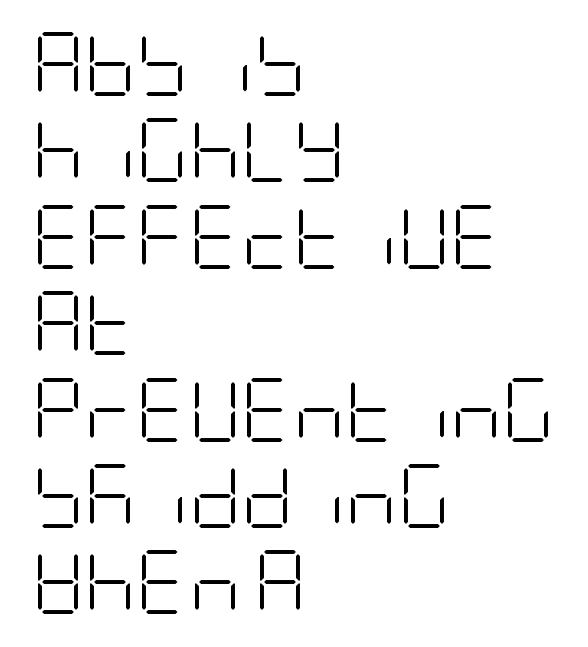
Is there much room between lines? A standard amount, neither cramped nor airy. The strokes carry an ordinary text weight at most. Each row of text sits above clean, open space. Are there feet on the stems? There aren't — it's a sans. Designer's note — italics off, roman on.
